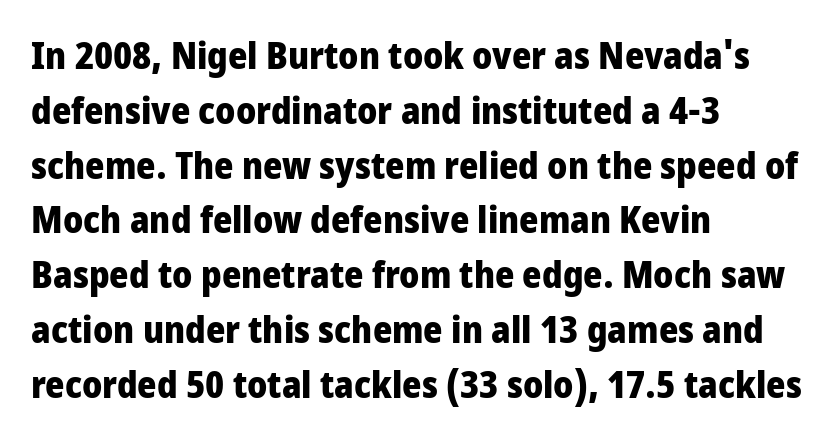
A typesetter would call this zero additional tracking. Posture: straight, roman, zero tilt. Each row of text sits above clean, open space. Layout note: lines flush left. Set as a true bold cut, around the 700 mark.
